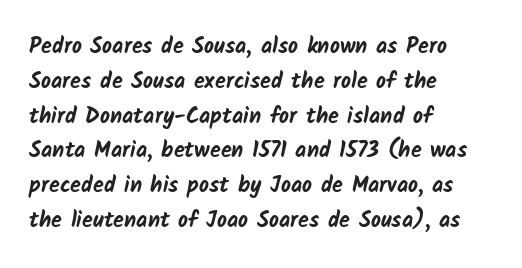
This rendering features lettering with no underline. The passage shown is emphatically bold. Compared with typical body copy, the letter spacing here is the same. Is the block centered? No — it sits flush against the left margin. This block has exactly the height ordinary leading produces.
